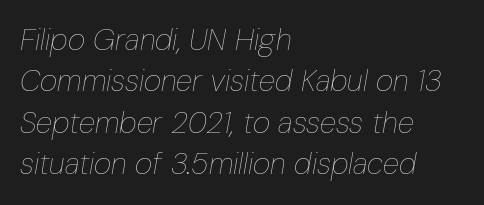
The image shows 30 px thin, condensed type, italic (leaning right); set left-aligned, normal line spacing (1.38x), normal letter spacing, not underlined; low stroke contrast and a medium x-height.
